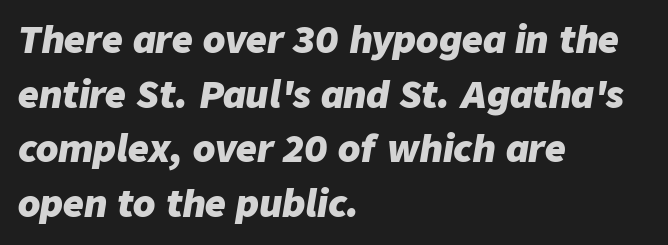
{"italic": "yes", "lean": "right", "slant_degrees": 9, "bold": "yes", "weight": "heavy", "width": "normal", "stroke_contrast": "low", "x_height": "medium", "monospaced": "no", "underline": "no", "align": "left", "line_spacing": "normal", "line_spacing_ratio": 1.52, "letter_spacing": "normal", "letter_spacing_em": 0.0, "glyph_px": 36}
